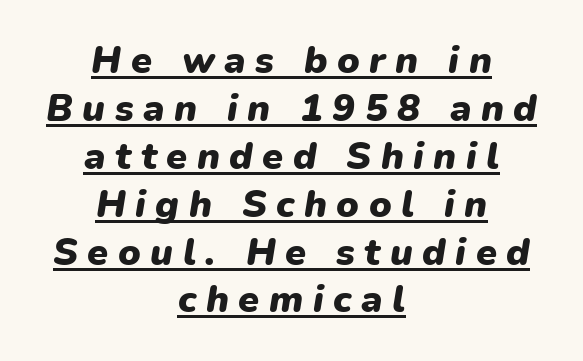
Q: Is the text bold? A: Yes.
Q: Is the text italic (slanted)? A: Yes, it leans right by about 9 degrees.
Q: Is the text underlined? A: Yes.
Q: How is the paragraph aligned? A: Centered.
Q: Is the spacing between letters normal or unusually wide? A: Unusually wide.
Q: Is the spacing between lines tight, normal or loose? A: Normal.
Q: Width (condensed, normal, or wide)? A: Normal.
Q: Stroke contrast? A: Low.
Q: x-height? A: Medium.
Q: Monospaced? A: No.
